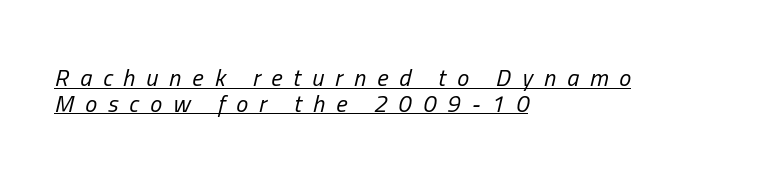
Q: Is the text bold? A: No.
Q: Is the text italic (slanted)? A: Yes, it leans right by about 13 degrees.
Q: Is the text underlined? A: Yes.
Q: How is the paragraph aligned? A: Left-aligned.
Q: Is the spacing between letters normal or unusually wide? A: Unusually wide.
Q: Is the spacing between lines tight, normal or loose? A: Tight.
